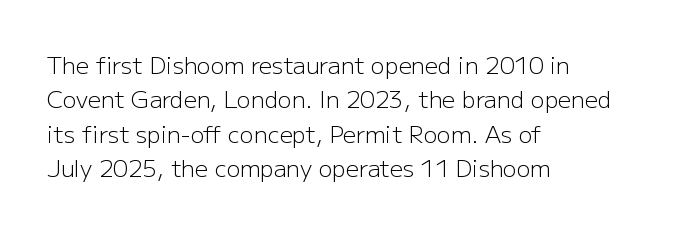
{"italic": "no", "bold": "no", "underline": "no", "align": "left", "line_spacing": "normal", "line_spacing_ratio": 1.5, "letter_spacing": "normal", "letter_spacing_em": 0.0, "glyph_px": 23}
